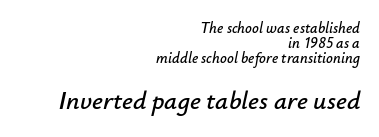
{"italic": "yes", "lean": "right", "slant_degrees": 12, "underline": "no", "align": "right", "line_spacing": "tight", "line_spacing_ratio": 1.01, "letter_spacing": "normal", "letter_spacing_em": 0.0, "larger_block": "second", "size_ratio": 1.73, "glyph_px": 26}
